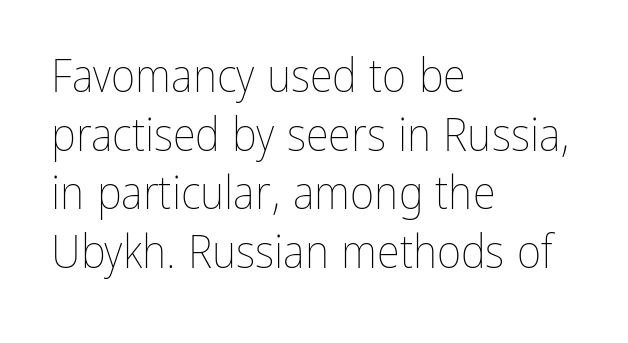
Q: Is the text bold? A: No.
Q: Is the text italic (slanted)? A: No, it is upright.
Q: Is the text underlined? A: No.
Q: How is the paragraph aligned? A: Left-aligned.
Q: Is the spacing between letters normal or unusually wide? A: Normal.
Q: Is the spacing between lines tight, normal or loose? A: Normal.
Q: Width (condensed, normal, or wide)? A: Condensed.
Q: Stroke contrast? A: Low.
Q: x-height? A: Medium.
Q: Monospaced? A: No.
